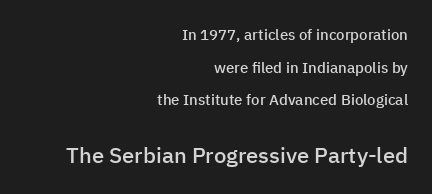
{"italic": "no", "bold": "semi", "underline": "no", "align": "right", "line_spacing": "loose", "line_spacing_ratio": 2.18, "letter_spacing": "normal", "letter_spacing_em": 0.0, "larger_block": "second", "size_ratio": 1.47, "glyph_px": 22}
